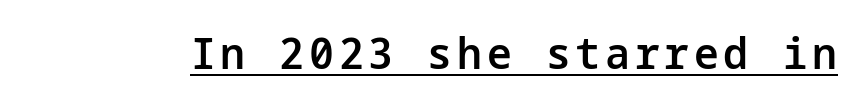
{"serif": "no", "italic": "no", "bold": "semi", "weight": "semibold", "width": "normal", "stroke_contrast": "low", "x_height": "medium", "underline": "yes", "glyph_px": 44}
